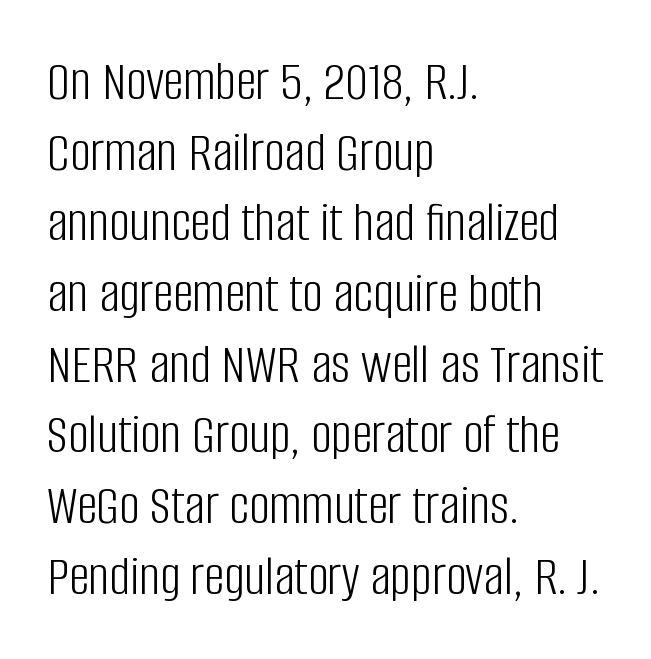
{"serif": "no", "italic": "no", "bold": "no", "weight": "light", "width": "condensed", "stroke_contrast": "low", "x_height": "large", "monospaced": "no", "underline": "no", "align": "left", "line_spacing_ratio": 1.24, "letter_spacing": "normal", "letter_spacing_em": 0.0, "glyph_px": 57}
